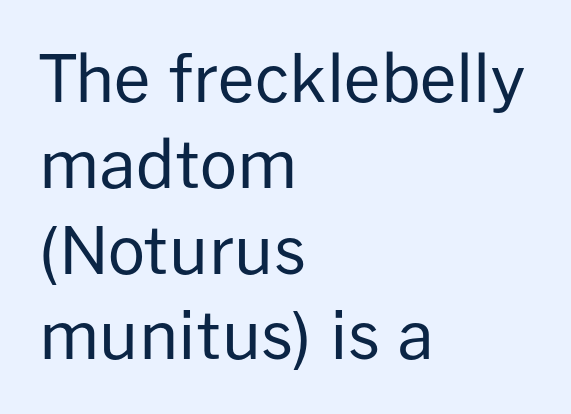
{"serif": "no", "italic": "no", "bold": "no", "weight": "regular", "width": "normal", "stroke_contrast": "low", "x_height": "medium", "monospaced": "no", "underline": "no", "align": "left", "line_spacing": "normal", "line_spacing_ratio": 1.32, "letter_spacing": "normal", "letter_spacing_em": 0.0, "glyph_px": 65}
